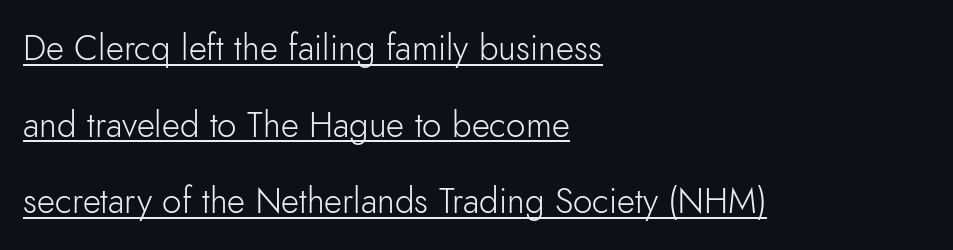
A student would call this left alignment; a typographer would say flush left, rag right. Nothing sits at the stroke ends, so this counts as sans-serif. The axis of the letterforms is exactly vertical. The strokes carry an ordinary text weight at most. Underlining? Definitely there.
